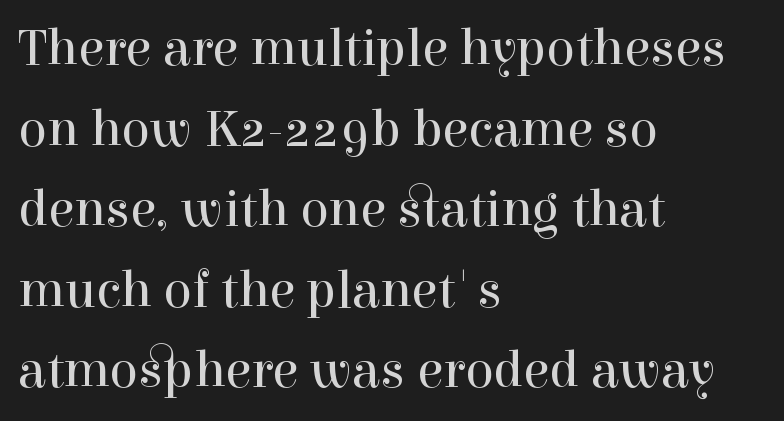
Q: Is the text bold? A: No.
Q: Is the text italic (slanted)? A: No, it is upright.
Q: Is the typeface a serif or a sans-serif typeface? A: Serif.
Q: Is the text underlined? A: No.
Q: How is the paragraph aligned? A: Left-aligned.
Q: Is the spacing between letters normal or unusually wide? A: Normal.
Q: Is the spacing between lines tight, normal or loose? A: Normal.
Q: Width (condensed, normal, or wide)? A: Normal.
Q: x-height? A: Medium.
Q: Monospaced? A: No.
